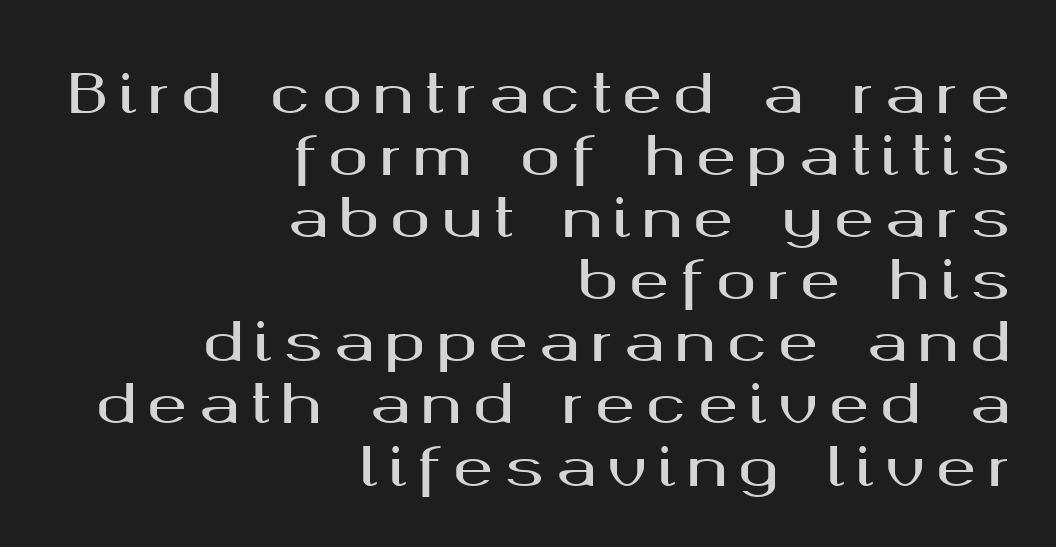
The image shows 54 px wide sans-serif type, upright; set right-aligned, tight line spacing (1.15x), unusually wide letter spacing (+0.2 em), not underlined; medium stroke contrast and a medium x-height.
